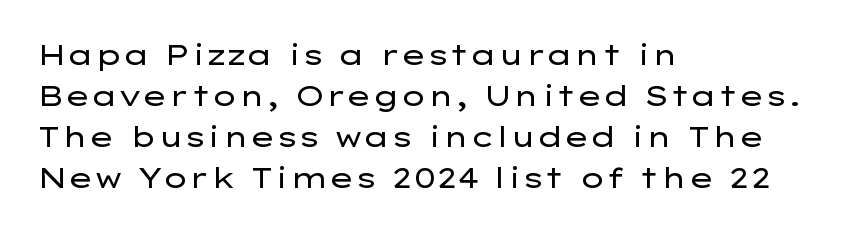
{"serif": "no", "italic": "no", "bold": "no", "weight": "regular", "width": "wide", "stroke_contrast": "low", "x_height": "medium", "monospaced": "no", "underline": "no", "align": "left", "line_spacing": "normal", "line_spacing_ratio": 1.47, "letter_spacing": "normal", "letter_spacing_em": 0.0, "glyph_px": 28}
